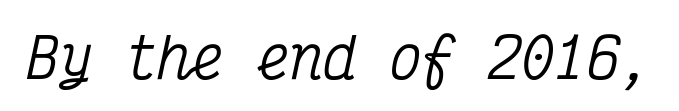
The area under the type is left untouched. Font category for this specimen: serif. You could call the tracking neutral — neither tight nor loose. The face used here has a pronounced slope to its letters. Each letter, wide or thin by design, is forced into the same width here.
